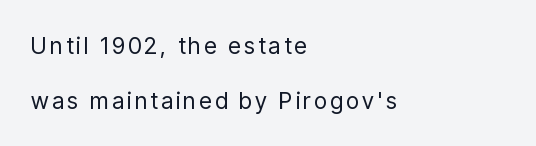
Leading is clearly above the norm, producing a sparse column. Every character sits straight up, as roman type does. The foot of each line stays bare and open. The compositor pushed each line to the left boundary. Stroke mass is kept to a normal reading level or below.
